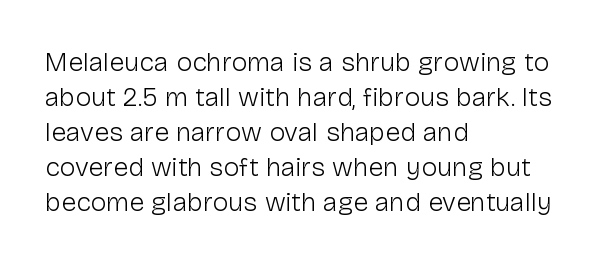
{"italic": "no", "bold": "no", "underline": "no", "align": "left", "line_spacing": "normal", "line_spacing_ratio": 1.3, "letter_spacing": "normal", "letter_spacing_em": 0.0, "glyph_px": 27}
